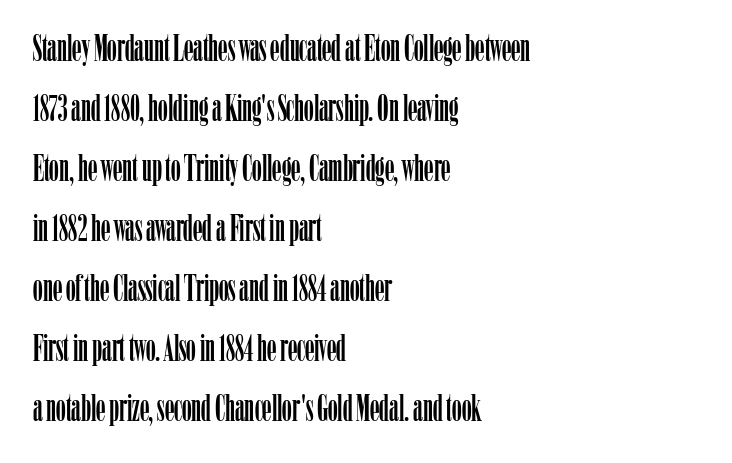
Q: Is the text italic (slanted)? A: No, it is upright.
Q: Is the typeface a serif or a sans-serif typeface? A: Serif.
Q: Is the text underlined? A: No.
Q: How is the paragraph aligned? A: Left-aligned.
Q: Is the spacing between letters normal or unusually wide? A: Normal.
Q: Is the spacing between lines tight, normal or loose? A: Normal.
Q: Width (condensed, normal, or wide)? A: Condensed.
Q: Stroke contrast? A: Low.
Q: x-height? A: Medium.
Q: Monospaced? A: No.
